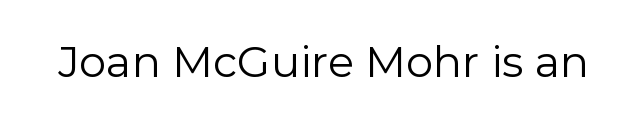
The glyphs in this specimen are sans serif. This is roman type, the default non-slanted kind. Stems and bowls with no extra thickness — not bold. Honestly, the letter spacing is just normal — you wouldn't notice it. The face used here is proportionally spaced, like ordinary book or web type.
